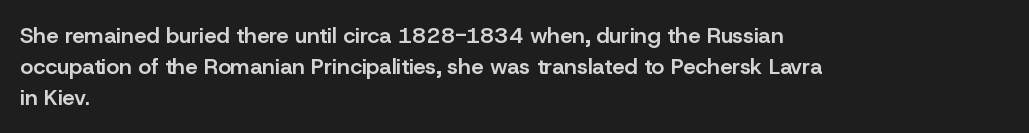
Does extra space separate the letters? No, they use regular spacing. Italic? Not at all — the glyphs are vertical. Notice how the passage keeps a crisp vertical edge on the left only. In terms of leading, this rendering sits right in the middle.
